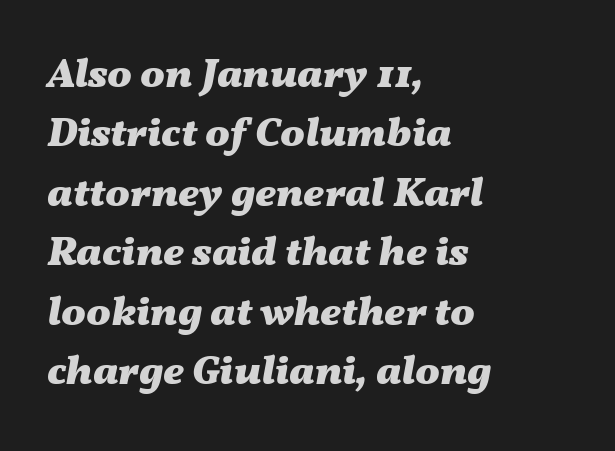
The foot of each line stays bare and open. Does the copy run flush right? No — it runs flush left. Heavy, bold letterforms. Inter-character spacing is left at the font's built-in metrics.
